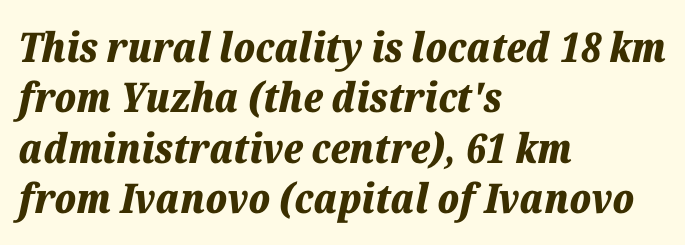
Look at the tracking — it's just the regular setting, nothing added. Strong, thick strokes mark this as bold type. In terms of posture, this sample is oblique. Line starts are locked; line ends wander.
